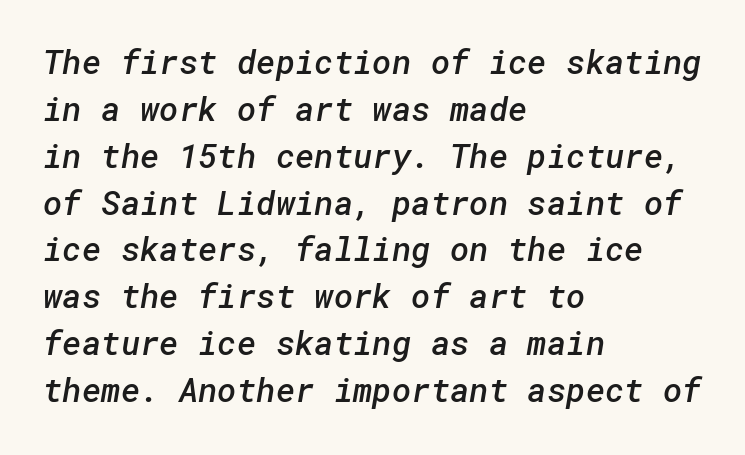
The image shows 33 px semibold sans-serif type; set left-aligned, normal line spacing (1.42x), normal letter spacing, not underlined; low stroke contrast and a medium x-height.
